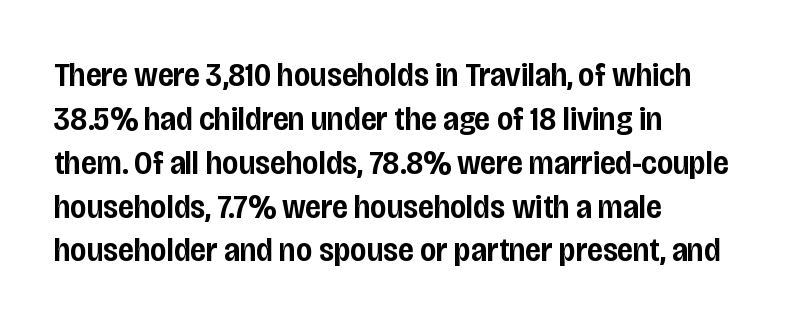
Q: Is the text bold? A: Semi-bold.
Q: Is the text italic (slanted)? A: No, it is upright.
Q: Is the typeface a serif or a sans-serif typeface? A: Sans-serif.
Q: Is the text underlined? A: No.
Q: How is the paragraph aligned? A: Left-aligned.
Q: Is the spacing between letters normal or unusually wide? A: Normal.
Q: Is the spacing between lines tight, normal or loose? A: Normal.
Q: Width (condensed, normal, or wide)? A: Condensed.
Q: Stroke contrast? A: Low.
Q: x-height? A: Large.
Q: Monospaced? A: No.
